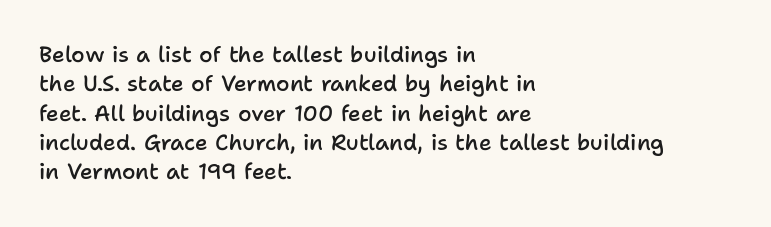
Q: Is the text bold? A: Semi-bold.
Q: Is the text italic (slanted)? A: No, it is upright.
Q: Is the text underlined? A: No.
Q: How is the paragraph aligned? A: Left-aligned.
Q: Is the spacing between letters normal or unusually wide? A: Normal.
Q: Is the spacing between lines tight, normal or loose? A: Normal.
